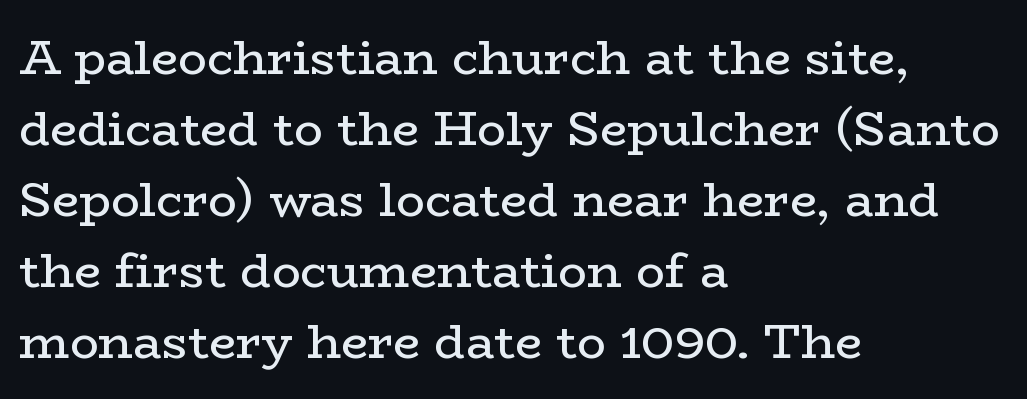
The image shows 48 px regular-weight, wide serif type, upright; set left-aligned, normal line spacing (1.48x), normal letter spacing, not underlined; low stroke contrast and a medium x-height.
